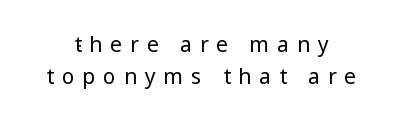
The image shows 21 px text type, upright; set centered, normal line spacing (1.51x), unusually wide letter spacing (+0.38 em), not underlined.
